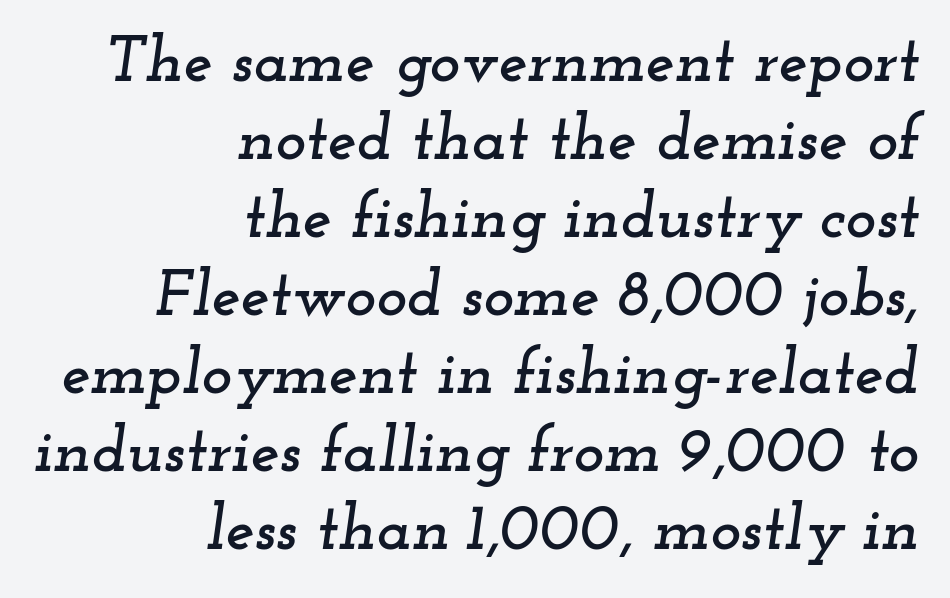
{"serif": "yes", "italic": "yes", "lean": "right", "slant_degrees": 12, "width": "wide", "stroke_contrast": "low", "x_height": "small", "monospaced": "no", "underline": "no", "align": "right", "line_spacing_ratio": 1.2, "letter_spacing": "normal", "letter_spacing_em": 0.0, "glyph_px": 65}
